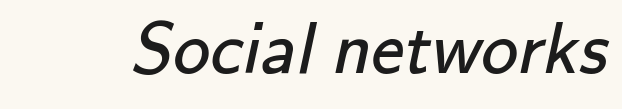
The space directly below the letters is spotless. Look at the tracking — it's just the regular setting, nothing added. The typeface chosen for these lines omits serifs. Stroke mass is kept to a normal reading level or below. Note the varied advance widths — an 'i' is clearly narrower than an 'm'.
